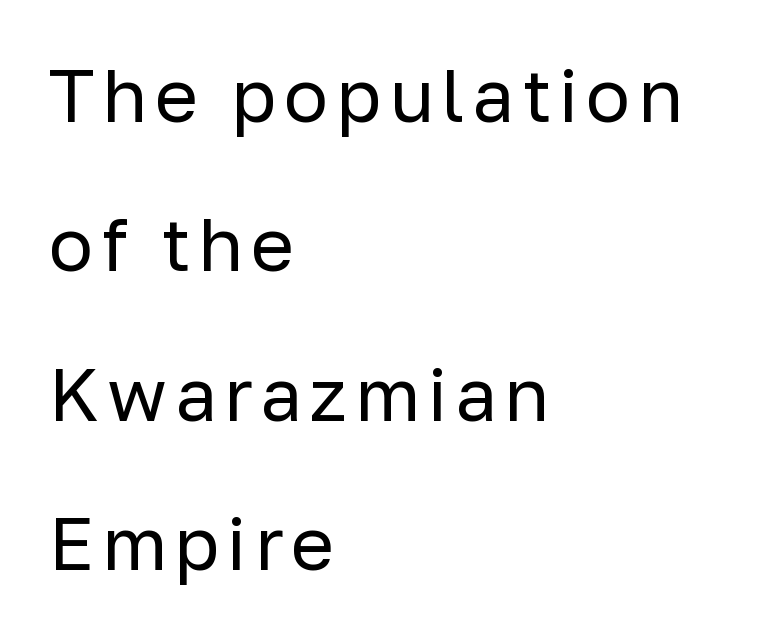
{"serif": "no", "italic": "no", "bold": "no", "weight": "regular", "width": "normal", "stroke_contrast": "low", "x_height": "medium", "monospaced": "no", "underline": "no", "align": "left", "line_spacing": "loose", "line_spacing_ratio": 2.02, "glyph_px": 74}
